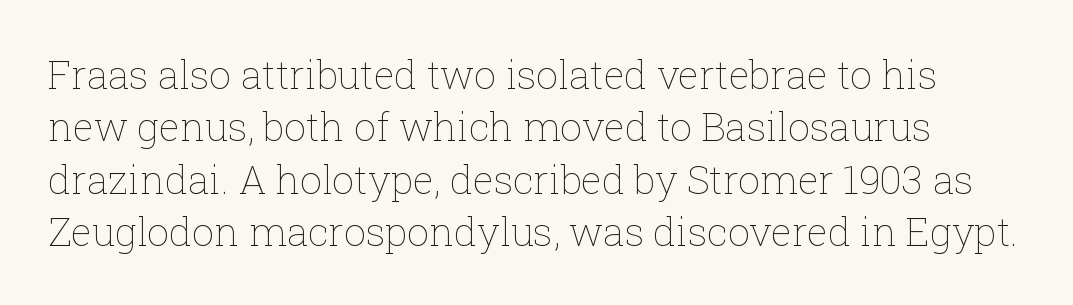
How are the letters spaced? Ordinarily, with no added tracking. Weight class: somewhere from thin through regular. One glance says typical: line gaps are just what's usual. Words float on clear page, feet unadorned.
